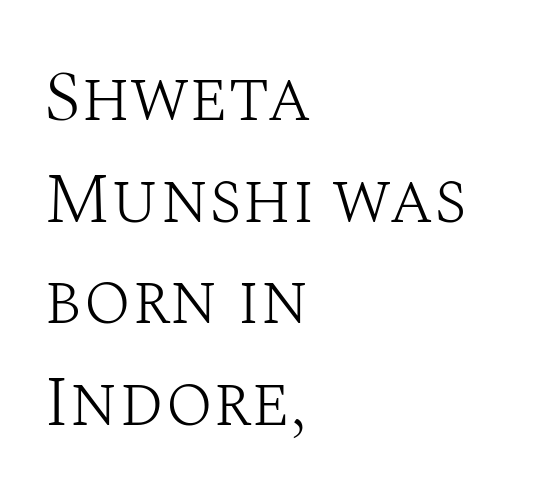
{"serif": "yes", "italic": "no", "bold": "no", "weight": "light", "width": "normal", "stroke_contrast": "medium", "x_height": "large", "monospaced": "no", "underline": "no", "align": "left", "line_spacing": "normal", "line_spacing_ratio": 1.43, "letter_spacing": "normal", "letter_spacing_em": 0.0, "glyph_px": 71}
